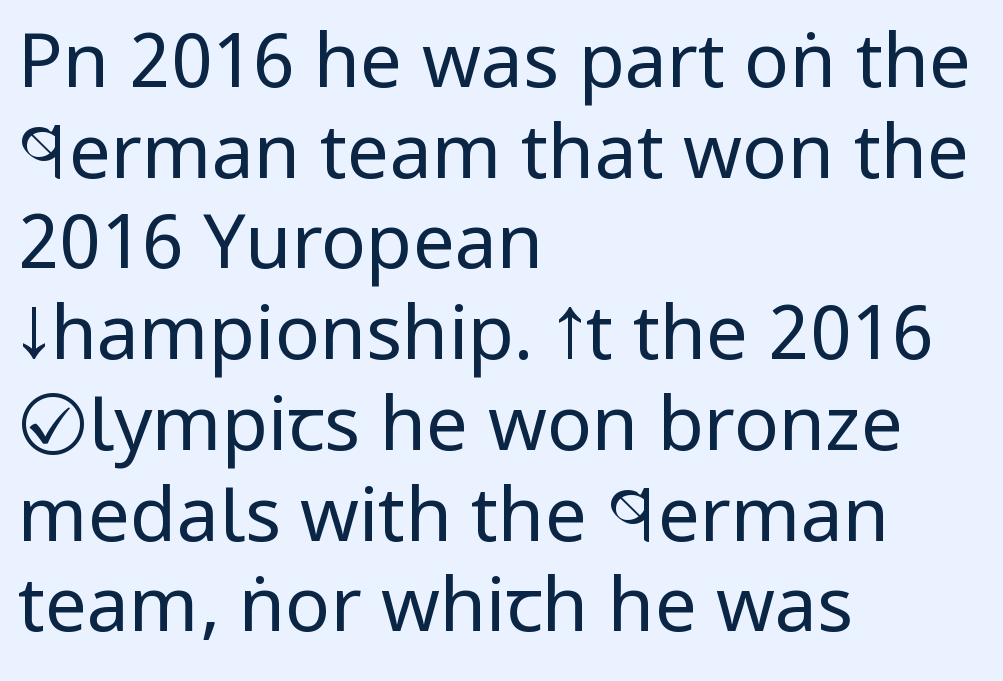
{"serif": "no", "italic": "no", "bold": "no", "weight": "regular", "width": "condensed", "stroke_contrast": "low", "x_height": "large", "monospaced": "no", "underline": "no", "align": "left", "line_spacing_ratio": 1.21, "letter_spacing": "normal", "letter_spacing_em": 0.0, "glyph_px": 75}
